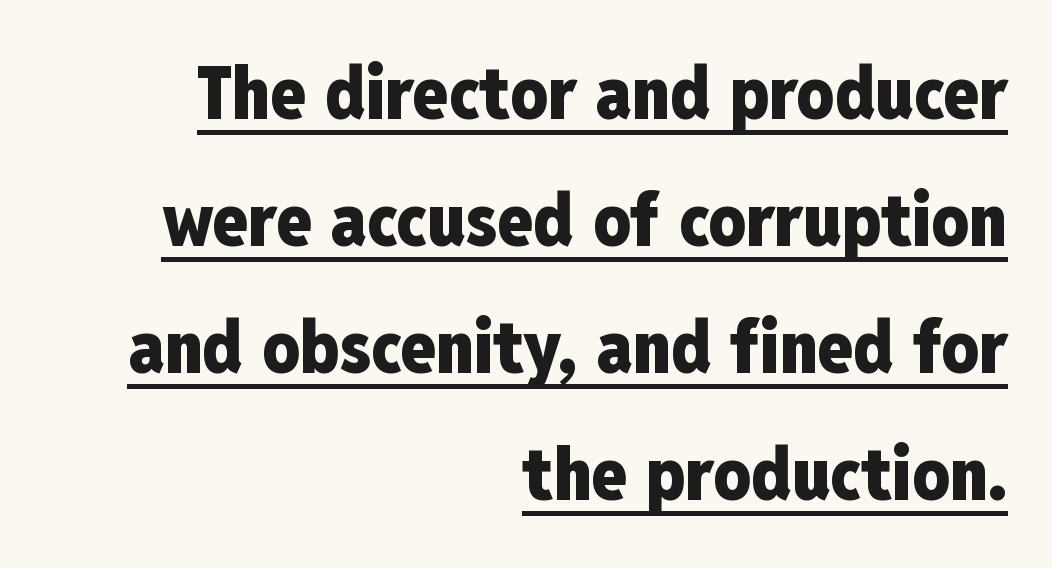
Notice how thick the strokes are: this is what a full bold looks like. Characters follow at the spacing the type designer built in. The font family rendered here belongs to the sans-serif group. The rendering uses the underline text-decoration. All the whitespace from short lines collects on the left.
